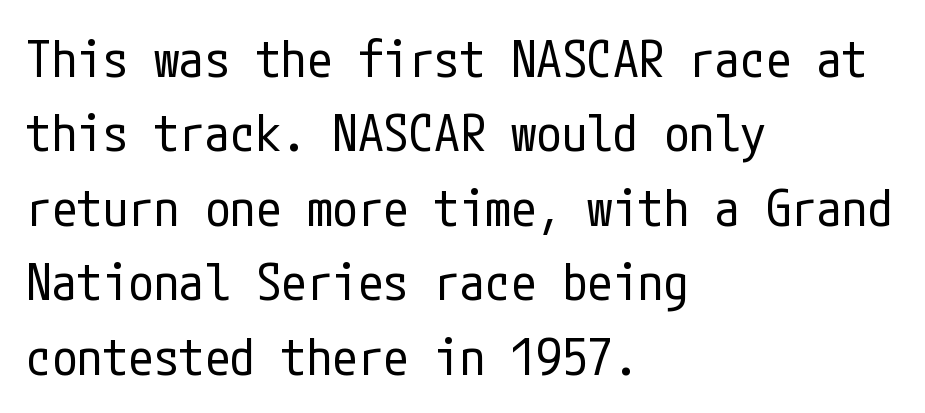
This rendering uses left alignment, leaving the right contour irregular. Is the letter spacing exaggerated? No — it looks like the ordinary default. Ordinary non-slanted type is in use. The words here are not underlined.
